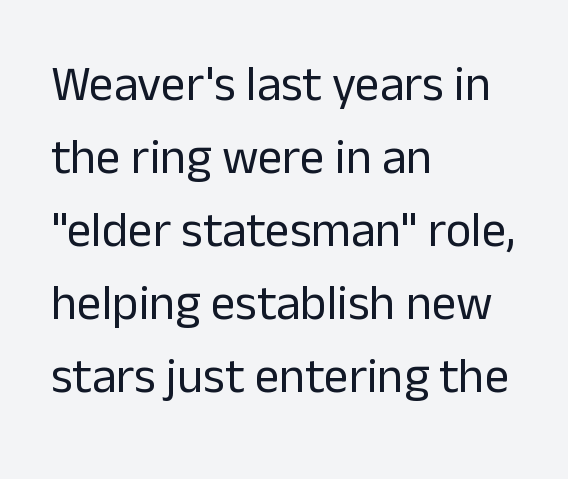
The font sits on the lighter half of the weight spectrum, regular included. The axis of the letterforms is exactly vertical. The letterforms sit shoulder to shoulder at normal distance. A classic flush-left, rag-right setting is used for this passage. Normally led — the rows are evenly, conventionally spaced. Letters rest on an invisible, unmarked baseline.
